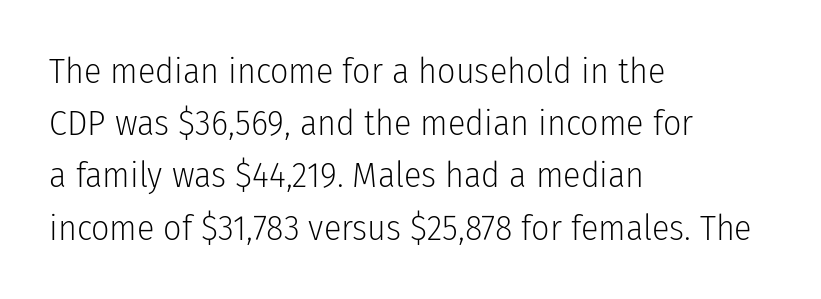
The image shows 36 px light, condensed sans-serif type, upright; set left-aligned, normal line spacing (1.45x), normal letter spacing, not underlined; low stroke contrast and a medium x-height.
